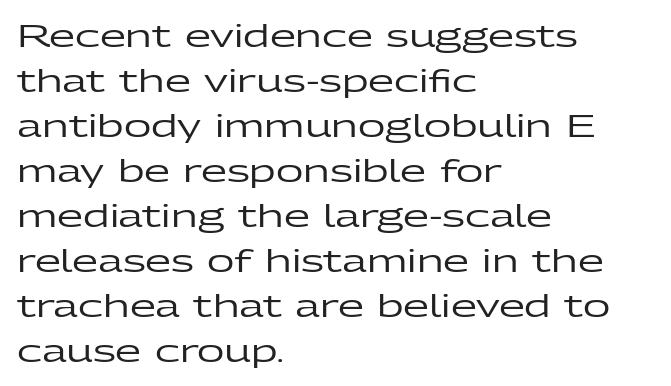
{"serif": "no", "italic": "no", "width": "wide", "stroke_contrast": "low", "x_height": "medium", "monospaced": "no", "underline": "no", "align": "left", "line_spacing": "normal", "line_spacing_ratio": 1.5, "letter_spacing": "normal", "letter_spacing_em": 0.0, "glyph_px": 30}
